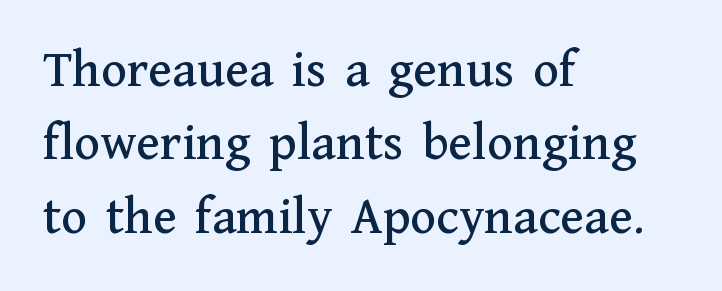
This is roman type, the default non-slanted kind. Unlike a clean sans, this face finishes its strokes with serifs. Regarding leading, the lines here are spaced in the standard way. The lines in this sample share a left origin and differ only in where they stop. Just letters on the line, the space beneath them empty. The letterforms sit shoulder to shoulder at normal distance.
